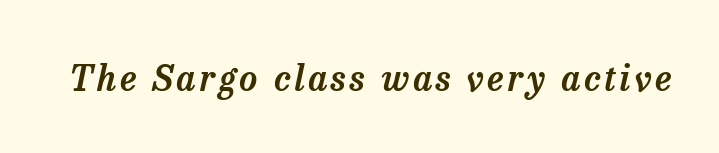
The image shows 35 px serif type, italic (leaning right); set not underlined; low stroke contrast and a medium x-height.
